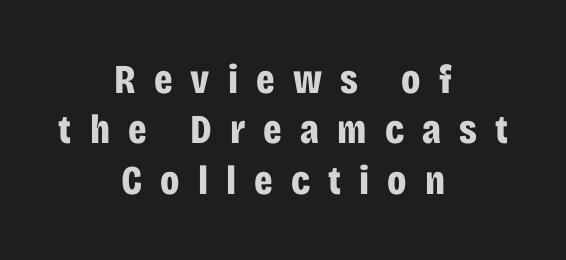
Q: Is the text bold? A: Yes.
Q: Is the text italic (slanted)? A: No, it is upright.
Q: Is the typeface a serif or a sans-serif typeface? A: Sans-serif.
Q: Is the text underlined? A: No.
Q: How is the paragraph aligned? A: Centered.
Q: Is the spacing between letters normal or unusually wide? A: Unusually wide.
Q: Width (condensed, normal, or wide)? A: Condensed.
Q: Stroke contrast? A: Low.
Q: x-height? A: Large.
Q: Monospaced? A: No.
